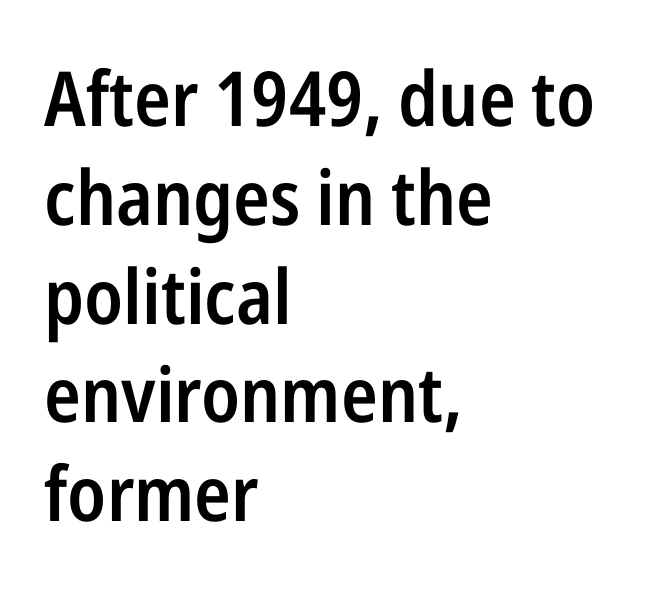
Decoration check: the copy has no underline. A typesetter would call this proportional, since set widths differ per character. Do the letters lean? They stand straight. The line texture is even and compact thanks to regular tracking. The block of text has a typical density, with ordinary space between rows. Set as a demibold, roughly 600 on the weight scale.
